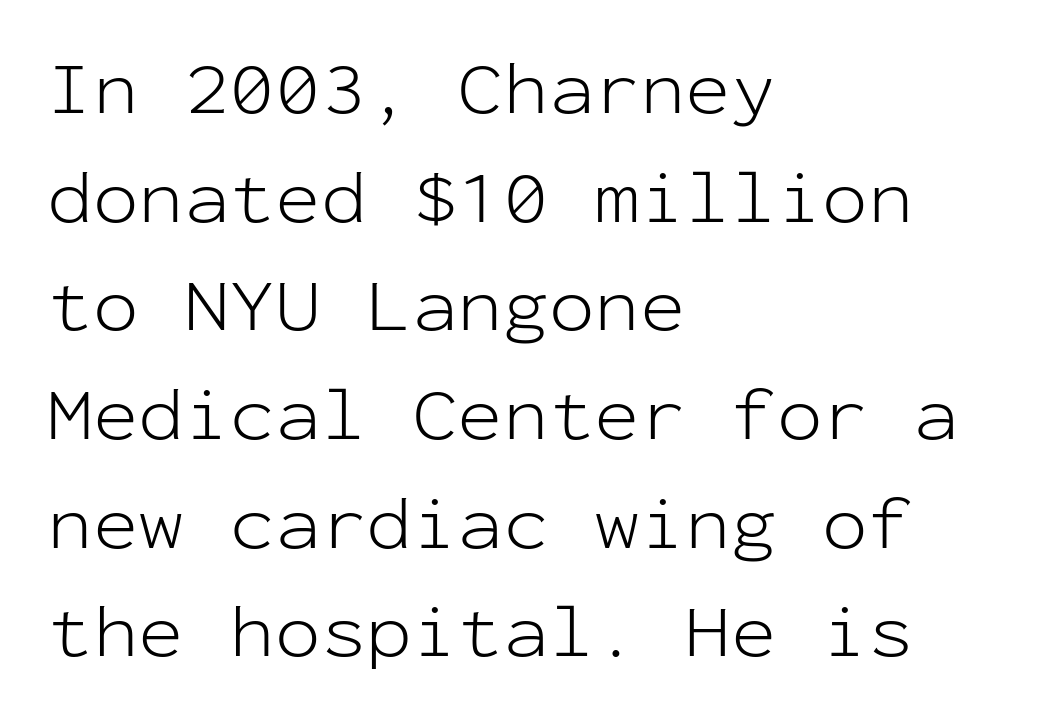
{"serif": "no", "italic": "no", "bold": "no", "weight": "light", "width": "normal", "stroke_contrast": "low", "x_height": "medium", "monospaced": "yes", "underline": "no", "align": "left", "line_spacing": "normal", "line_spacing_ratio": 1.43, "letter_spacing": "normal", "letter_spacing_em": 0.0, "glyph_px": 76}
